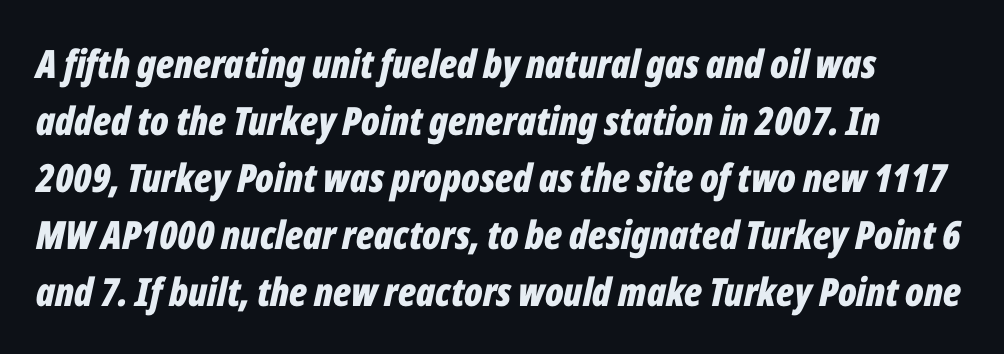
{"italic": "yes", "lean": "right", "slant_degrees": 12, "bold": "yes", "weight": "bold", "width": "condensed", "stroke_contrast": "low", "x_height": "medium", "monospaced": "no", "underline": "no", "line_spacing": "normal", "line_spacing_ratio": 1.46, "letter_spacing": "normal", "letter_spacing_em": 0.0, "glyph_px": 39}
